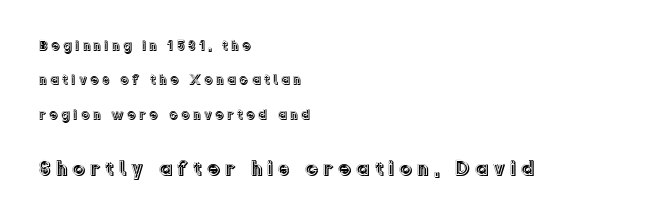
Q: Is the text italic (slanted)? A: No, it is upright.
Q: Is the text underlined? A: No.
Q: How is the paragraph aligned? A: Left-aligned.
Q: Is the spacing between letters normal or unusually wide? A: Unusually wide.
Q: Is the spacing between lines tight, normal or loose? A: Loose.
Q: Which block of text is set in a larger size, the first (top) or the second (bottom)? A: The second (bottom) one.
